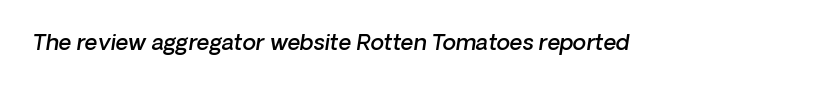
Q: Is the text bold? A: Semi-bold.
Q: Is the text underlined? A: No.
Q: Is the spacing between letters normal or unusually wide? A: Normal.
